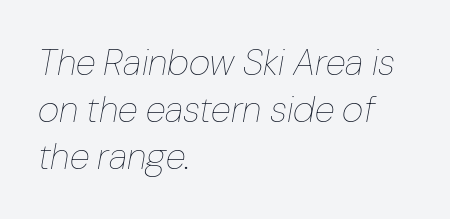
Q: Is the text bold? A: No.
Q: Is the text italic (slanted)? A: Yes, it leans right by about 10 degrees.
Q: Is the text underlined? A: No.
Q: How is the paragraph aligned? A: Left-aligned.
Q: Is the spacing between letters normal or unusually wide? A: Normal.
Q: Is the spacing between lines tight, normal or loose? A: Normal.
Q: Width (condensed, normal, or wide)? A: Normal.
Q: Stroke contrast? A: Low.
Q: x-height? A: Medium.
Q: Monospaced? A: No.
